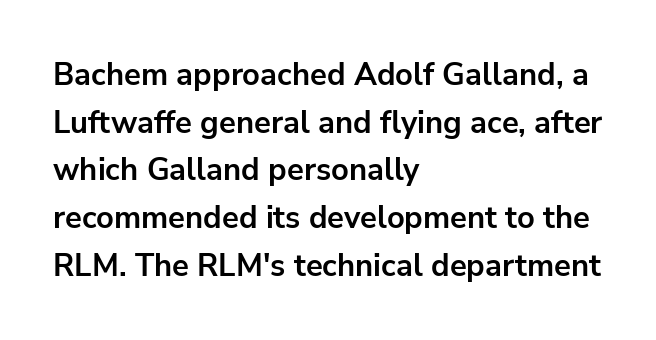
{"serif": "no", "italic": "no", "bold": "yes", "weight": "bold", "width": "normal", "stroke_contrast": "low", "x_height": "medium", "monospaced": "no", "underline": "no", "align": "left", "line_spacing": "normal", "line_spacing_ratio": 1.54, "letter_spacing": "normal", "letter_spacing_em": 0.0, "glyph_px": 31}
